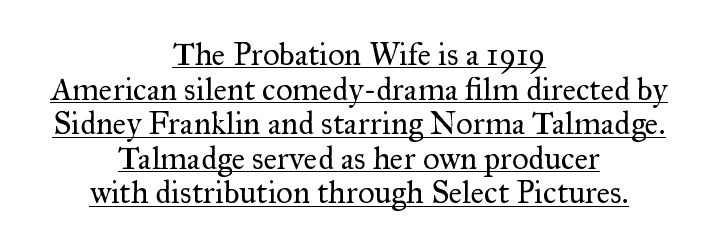
The image shows 32 px regular-weight serif type, upright; set centered, tight line spacing (1.08x), normal letter spacing, underlined; medium stroke contrast and a small x-height.
